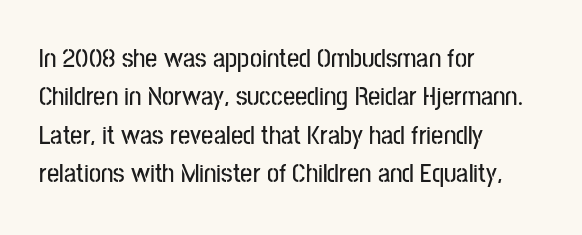
Q: Is the text italic (slanted)? A: No, it is upright.
Q: Is the text underlined? A: No.
Q: How is the paragraph aligned? A: Left-aligned.
Q: Is the spacing between letters normal or unusually wide? A: Normal.
Q: Is the spacing between lines tight, normal or loose? A: Normal.
